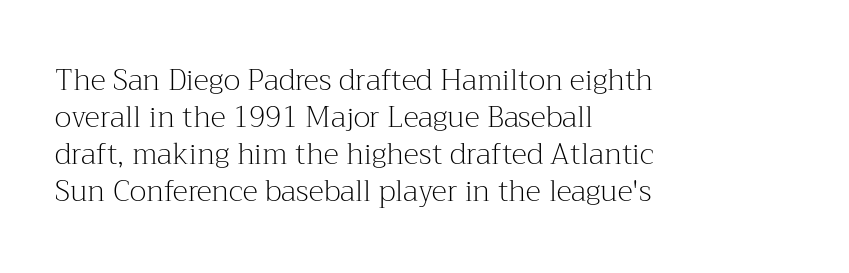
The lines sit at an ordinary, default distance from one another. Weight: in the light-to-regular range. The words here are not underlined. A typesetter would label this face a serif. Proportional: the letters do not fall into vertical columns.
